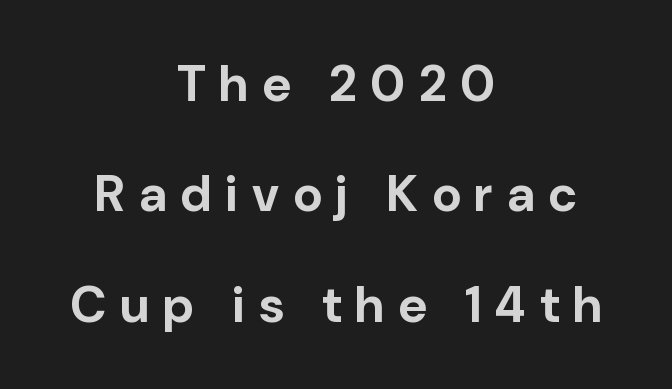
The foot of each line stays bare and open. Every stem runs plumb, perpendicular to the baseline. Reading down the block, each line starts at a different indent, mirrored at its end. Leading: increased. The type family on display is of the sans-serif kind. Caption: expanded tracking, letters set apart.
